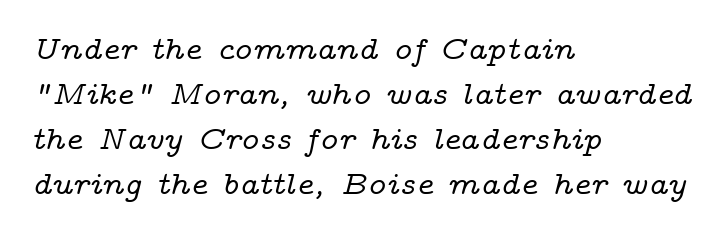
{"serif": "yes", "italic": "yes", "lean": "right", "slant_degrees": 14, "width": "wide", "stroke_contrast": "low", "x_height": "medium", "monospaced": "no", "underline": "no", "align": "left", "line_spacing": "normal", "line_spacing_ratio": 1.36, "letter_spacing": "normal", "letter_spacing_em": 0.0, "glyph_px": 33}
